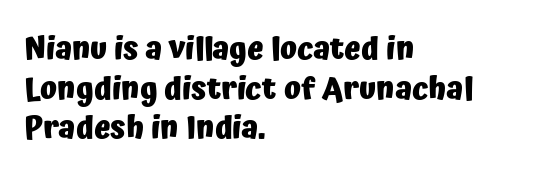
The image shows 31 px heavy sans-serif type, upright; set left-aligned, normal line spacing (1.28x), normal letter spacing, not underlined; low stroke contrast and a medium x-height.
